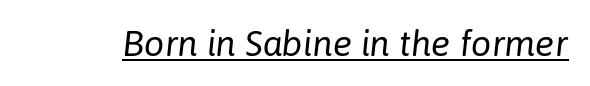
Each line of the rendering has a horizontal stroke beneath the glyphs. The specimen reads as italic at a glance. The line texture is even and compact thanks to regular tracking. Stems and bowls with no extra thickness — not bold.
